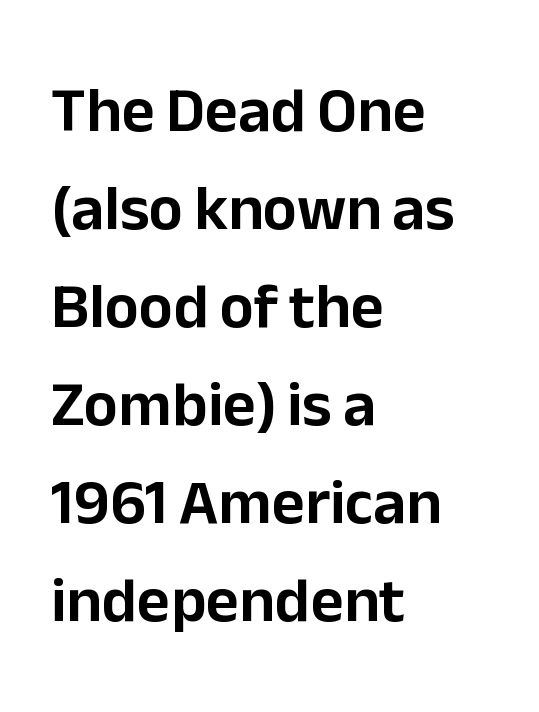
Q: Is the text italic (slanted)? A: No, it is upright.
Q: Is the typeface a serif or a sans-serif typeface? A: Sans-serif.
Q: Is the text underlined? A: No.
Q: How is the paragraph aligned? A: Left-aligned.
Q: Is the spacing between letters normal or unusually wide? A: Normal.
Q: Is the spacing between lines tight, normal or loose? A: Normal.
Q: Width (condensed, normal, or wide)? A: Normal.
Q: Stroke contrast? A: Low.
Q: x-height? A: Medium.
Q: Monospaced? A: No.
